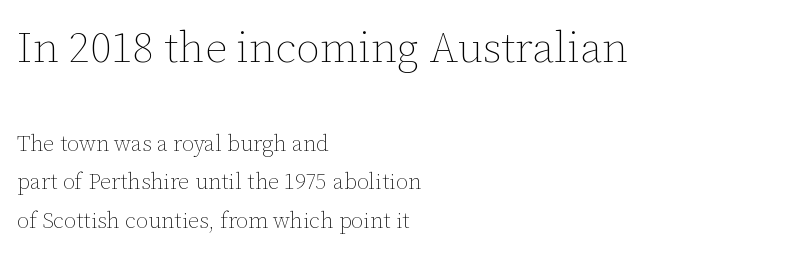
Q: Is the text bold? A: No.
Q: Is the text italic (slanted)? A: No, it is upright.
Q: Is the text underlined? A: No.
Q: How is the paragraph aligned? A: Left-aligned.
Q: Is the spacing between letters normal or unusually wide? A: Normal.
Q: Which block of text is set in a larger size, the first (top) or the second (bottom)? A: The first (top) one.
Q: Width (condensed, normal, or wide)? A: Normal.
Q: Stroke contrast? A: Low.
Q: x-height? A: Medium.
Q: Monospaced? A: No.
